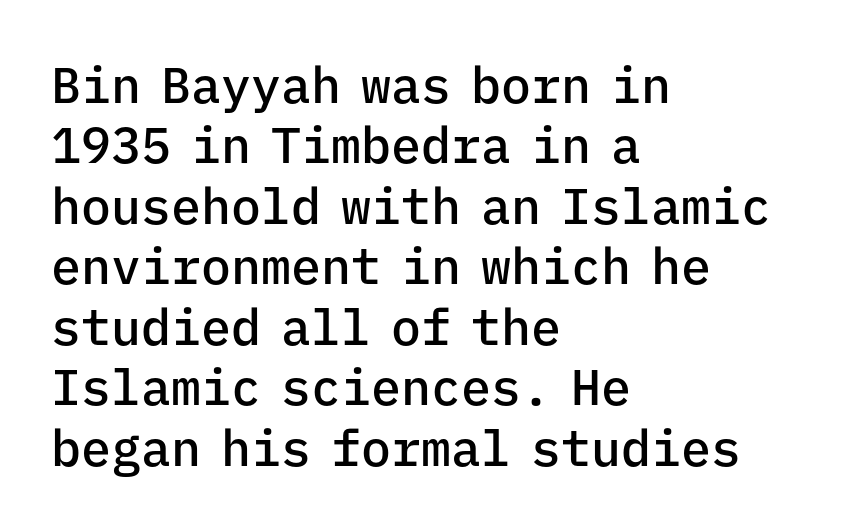
Q: Is the text bold? A: Semi-bold.
Q: Is the text italic (slanted)? A: No, it is upright.
Q: Is the typeface a serif or a sans-serif typeface? A: Sans-serif.
Q: Is the text underlined? A: No.
Q: How is the paragraph aligned? A: Left-aligned.
Q: Is the spacing between letters normal or unusually wide? A: Normal.
Q: Width (condensed, normal, or wide)? A: Normal.
Q: Stroke contrast? A: Low.
Q: x-height? A: Medium.
Q: Monospaced? A: Yes.
